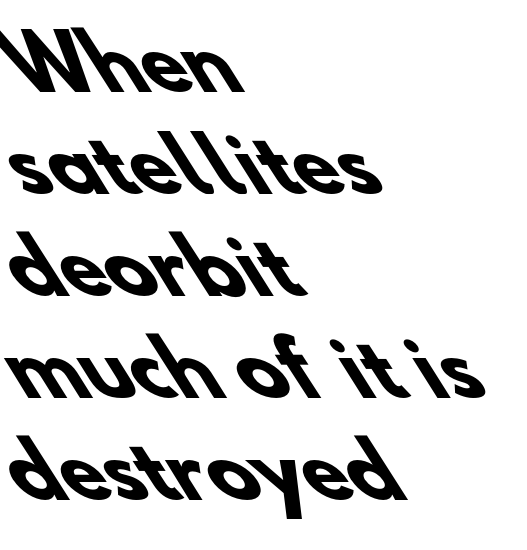
{"serif": "no", "bold": "yes", "weight": "heavy", "width": "normal", "stroke_contrast": "low", "x_height": "small", "monospaced": "no", "underline": "no", "align": "left", "line_spacing": "normal", "line_spacing_ratio": 1.38, "letter_spacing": "normal", "letter_spacing_em": 0.0, "glyph_px": 74}
